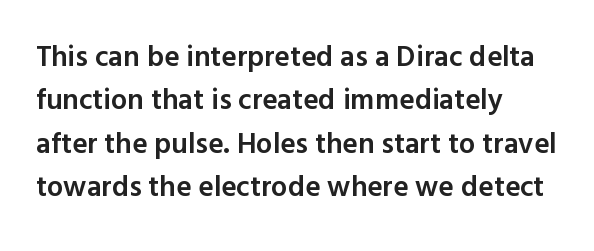
Q: Is the text bold? A: Semi-bold.
Q: Is the text italic (slanted)? A: No, it is upright.
Q: Is the typeface a serif or a sans-serif typeface? A: Sans-serif.
Q: Is the text underlined? A: No.
Q: How is the paragraph aligned? A: Left-aligned.
Q: Is the spacing between letters normal or unusually wide? A: Normal.
Q: Is the spacing between lines tight, normal or loose? A: Normal.
Q: Width (condensed, normal, or wide)? A: Normal.
Q: x-height? A: Medium.
Q: Monospaced? A: No.
